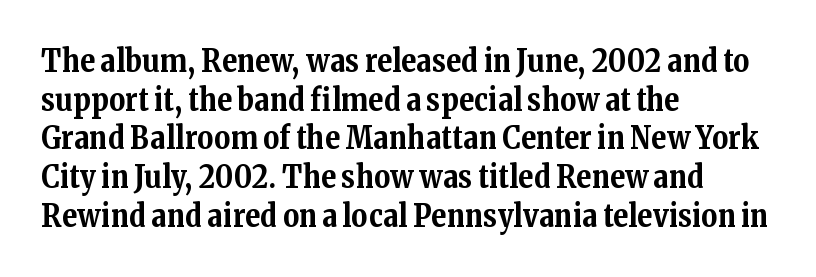
Serif or sans? Serif — the stroke terminals have little feet. Each new line begins a customary step beneath the previous one. All the whitespace from short lines collects on the right. Varying glyph widths throughout — classic text-font behaviour. On the weight axis this lands at bold, roughly 700. Between one letter and the next there's only the usual sliver of space.
